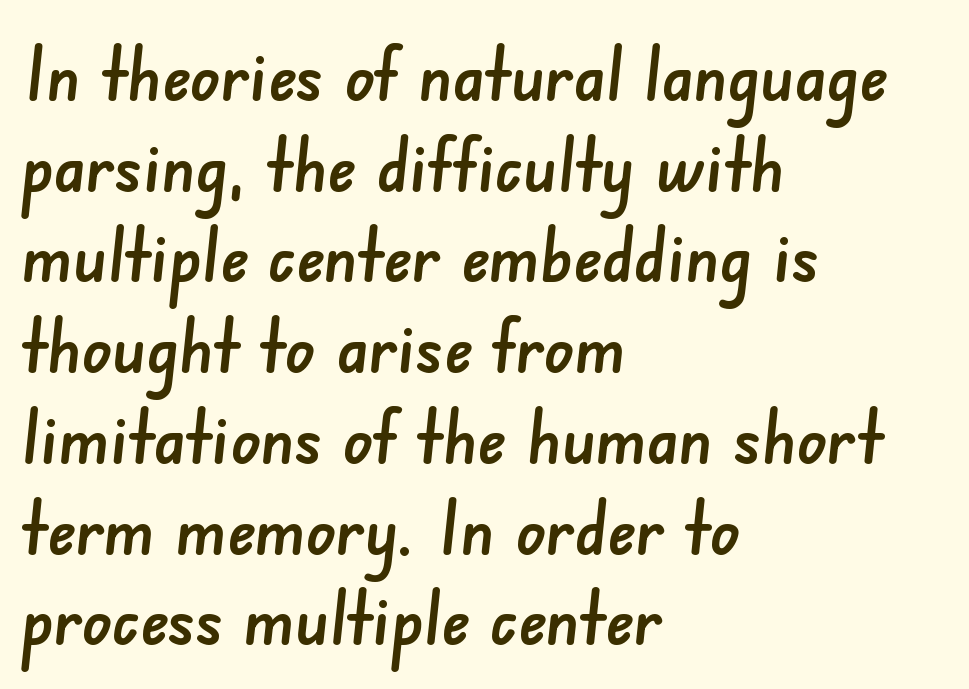
The image shows 75 px sans-serif type; set left-aligned, line spacing 1.21x, normal letter spacing, not underlined; low stroke contrast and a small x-height.
